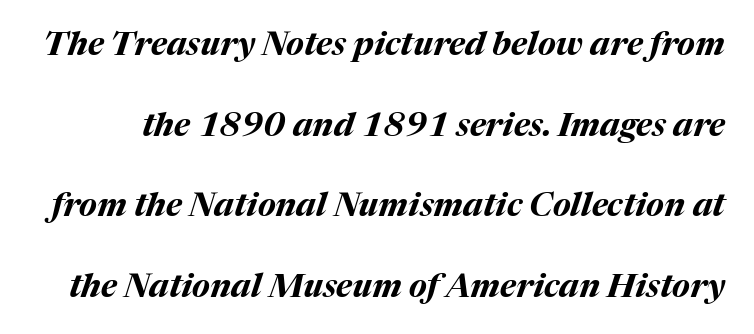
Q: Is the text bold? A: Yes.
Q: Is the text italic (slanted)? A: Yes, it leans right by about 17 degrees.
Q: Is the text underlined? A: No.
Q: Is the spacing between letters normal or unusually wide? A: Normal.
Q: Is the spacing between lines tight, normal or loose? A: Loose.
Q: Width (condensed, normal, or wide)? A: Normal.
Q: Stroke contrast? A: Medium.
Q: x-height? A: Medium.
Q: Monospaced? A: No.
